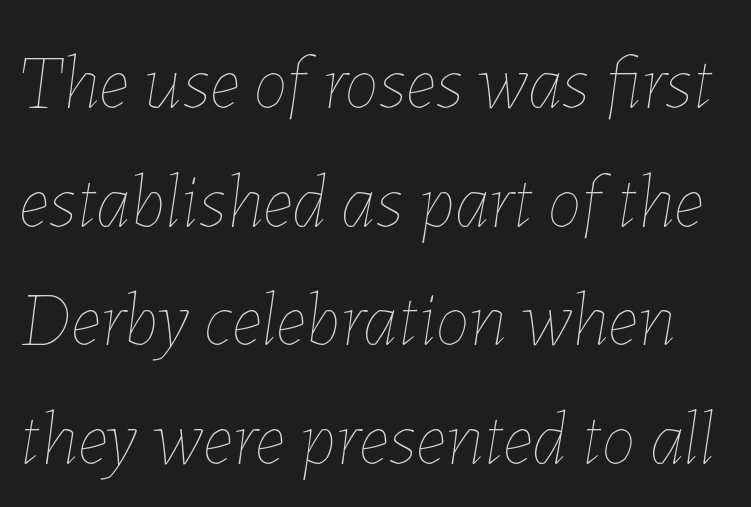
Q: Is the text bold? A: No.
Q: Is the text italic (slanted)? A: Yes, it leans right by about 7 degrees.
Q: Is the text underlined? A: No.
Q: Is the spacing between letters normal or unusually wide? A: Normal.
Q: Is the spacing between lines tight, normal or loose? A: Normal.
Q: Width (condensed, normal, or wide)? A: Normal.
Q: Stroke contrast? A: Low.
Q: x-height? A: Medium.
Q: Monospaced? A: No.
